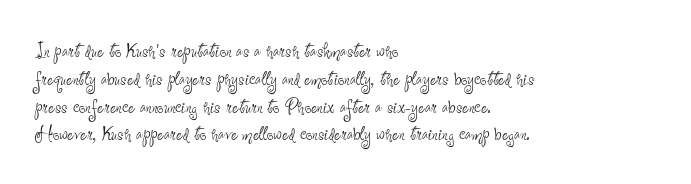
{"bold": "no", "underline": "no", "align": "left", "line_spacing_ratio": 1.21, "letter_spacing": "normal", "letter_spacing_em": 0.0, "glyph_px": 23}
